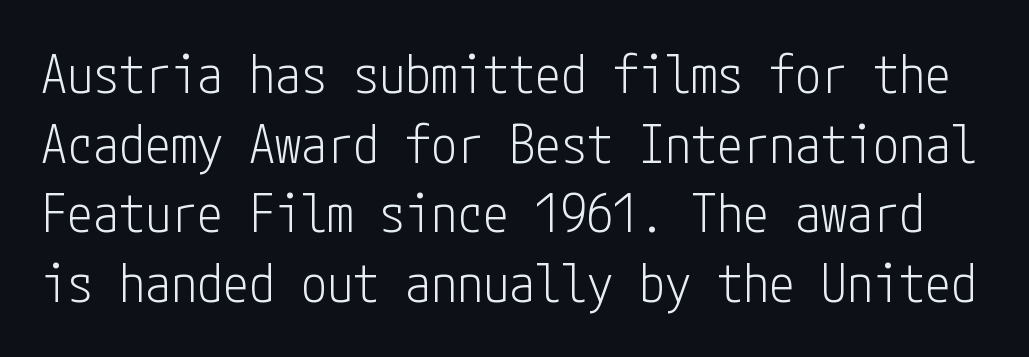
The space directly below the letters is spotless. Observe the ordinary spacing: letters are neighbours, not strangers. Every stem runs plumb, perpendicular to the baseline. Nope, no serifs anywhere on these letters.
